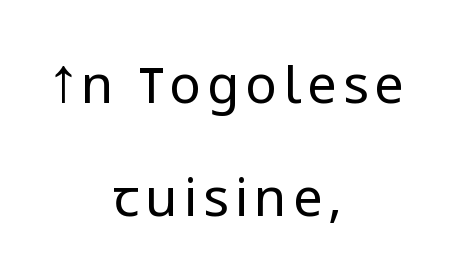
{"serif": "no", "italic": "no", "bold": "no", "weight": "regular", "width": "normal", "stroke_contrast": "low", "x_height": "medium", "monospaced": "no", "underline": "no", "align": "center", "line_spacing": "loose", "line_spacing_ratio": 2.13, "glyph_px": 53}
